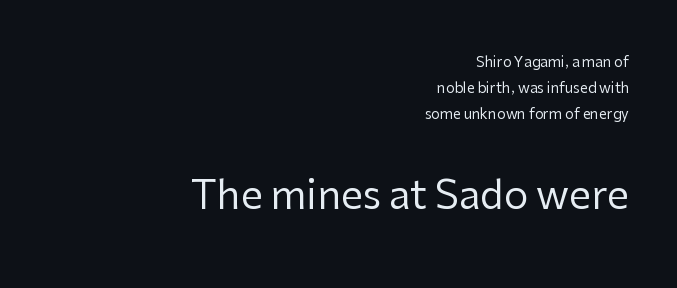
{"serif": "no", "italic": "no", "bold": "no", "weight": "regular", "width": "normal", "stroke_contrast": "low", "x_height": "medium", "monospaced": "no", "underline": "no", "align": "right", "line_spacing_ratio": 1.85, "letter_spacing": "normal", "letter_spacing_em": 0.0, "larger_block": "second", "size_ratio": 2.79, "glyph_px": 39}
